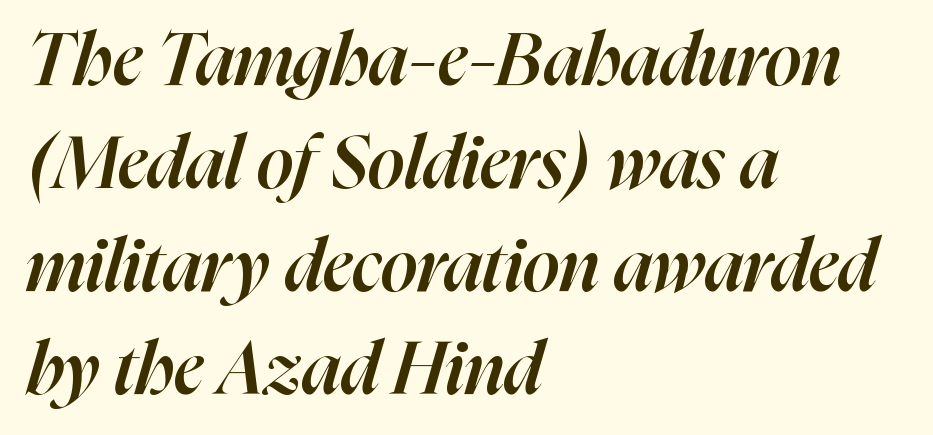
The image shows 73 px semibold type, italic (leaning right); set left-aligned, normal line spacing (1.41x), normal letter spacing, not underlined; high stroke contrast and a medium x-height.
